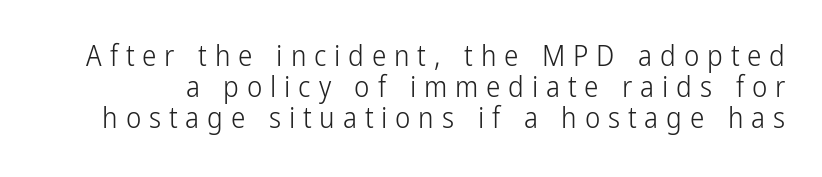
Substantial extra tracking has been applied to these lines. Posture: upright roman. Compared with a typical body face, this is equally light or lighter still. The face used here is a sans, in the tradition of grotesques and geometrics.
